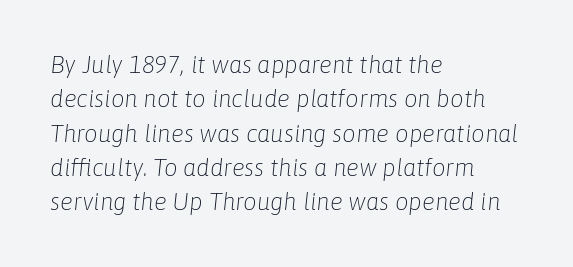
{"italic": "yes", "lean": "right", "slant_degrees": 6, "bold": "no", "underline": "no", "align": "left", "line_spacing": "normal", "line_spacing_ratio": 1.43, "letter_spacing": "normal", "letter_spacing_em": 0.0, "glyph_px": 24}
